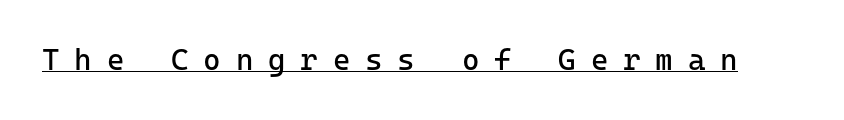
{"serif": "no", "italic": "no", "bold": "no", "weight": "regular", "width": "normal", "stroke_contrast": "low", "x_height": "medium", "monospaced": "yes", "underline": "yes", "letter_spacing": "wide", "letter_spacing_em": 0.49, "glyph_px": 30}
